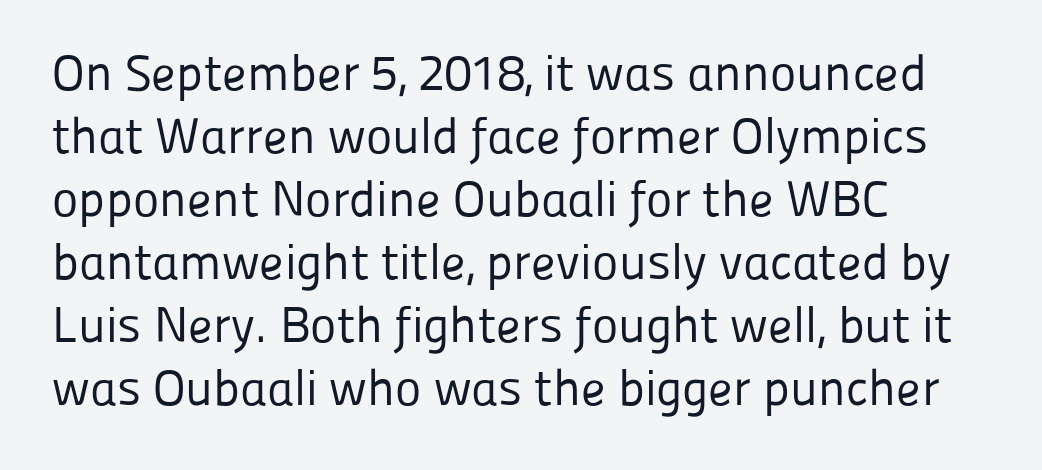
{"serif": "no", "italic": "no", "bold": "no", "weight": "regular", "width": "normal", "stroke_contrast": "low", "x_height": "medium", "monospaced": "no", "underline": "no", "align": "left", "line_spacing": "normal", "line_spacing_ratio": 1.26, "letter_spacing": "normal", "letter_spacing_em": 0.0, "glyph_px": 50}
